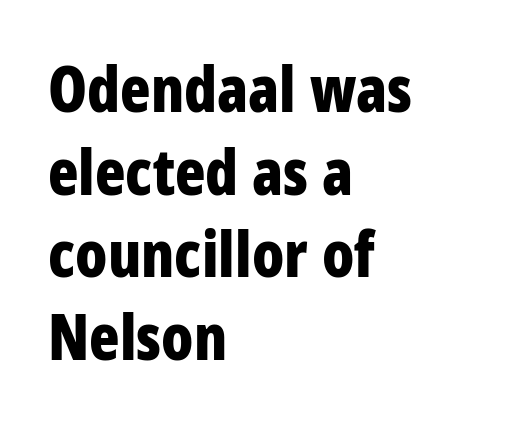
Q: Is the text bold? A: Yes.
Q: Is the text italic (slanted)? A: No, it is upright.
Q: Is the typeface a serif or a sans-serif typeface? A: Sans-serif.
Q: Is the text underlined? A: No.
Q: How is the paragraph aligned? A: Left-aligned.
Q: Is the spacing between letters normal or unusually wide? A: Normal.
Q: Is the spacing between lines tight, normal or loose? A: Normal.
Q: Width (condensed, normal, or wide)? A: Condensed.
Q: Stroke contrast? A: Low.
Q: x-height? A: Large.
Q: Monospaced? A: No.
